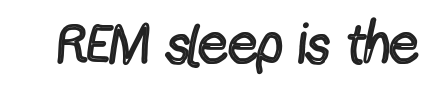
The image shows 57 px regular-weight, condensed sans-serif type; set normal letter spacing, not underlined; a medium x-height.
